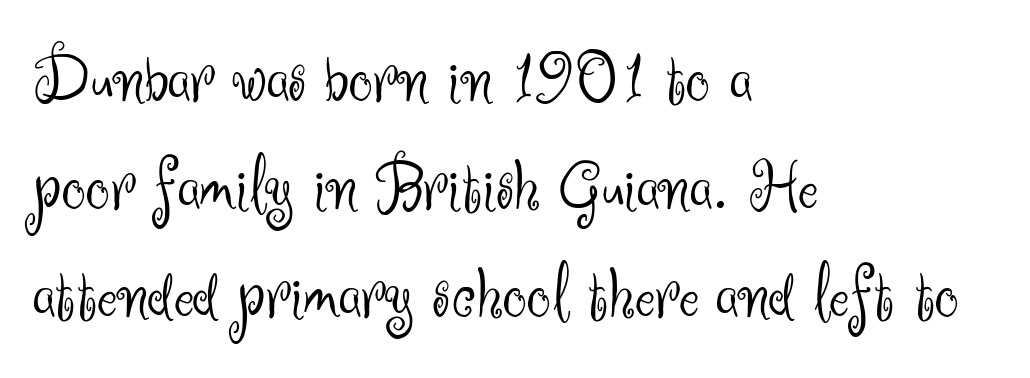
The image shows 76 px light sans-serif type, upright; set left-aligned, normal line spacing (1.42x), normal letter spacing, not underlined; medium stroke contrast and a small x-height.
